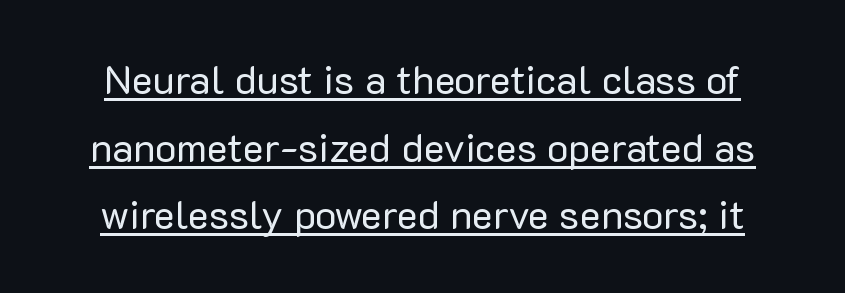
{"serif": "no", "italic": "no", "bold": "no", "weight": "regular", "width": "normal", "stroke_contrast": "low", "x_height": "medium", "monospaced": "no", "underline": "yes", "line_spacing": "normal", "line_spacing_ratio": 1.69, "letter_spacing": "normal", "letter_spacing_em": 0.0, "glyph_px": 40}
